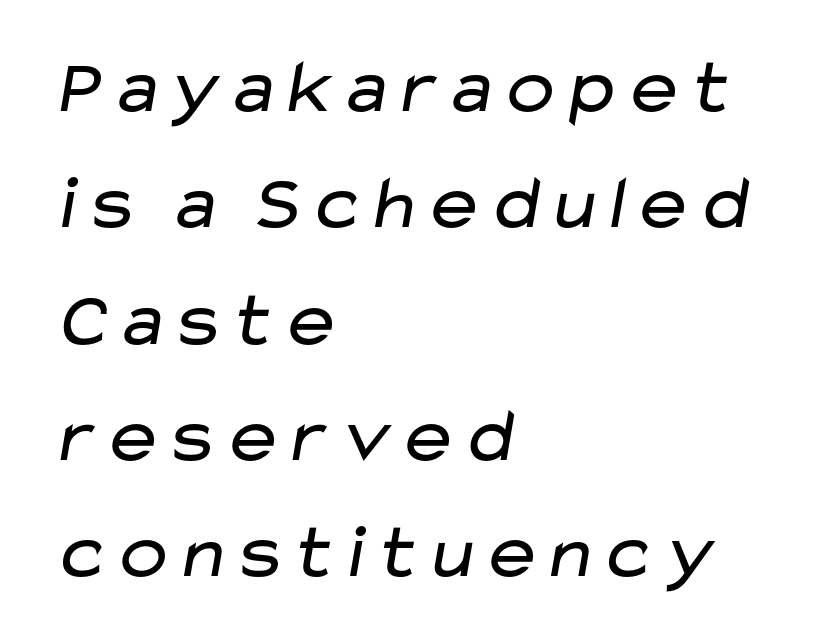
Q: Is the text bold? A: No.
Q: Is the typeface a serif or a sans-serif typeface? A: Sans-serif.
Q: Is the text underlined? A: No.
Q: How is the paragraph aligned? A: Left-aligned.
Q: Is the spacing between letters normal or unusually wide? A: Normal.
Q: Is the spacing between lines tight, normal or loose? A: Normal.
Q: Width (condensed, normal, or wide)? A: Wide.
Q: Stroke contrast? A: Low.
Q: x-height? A: Medium.
Q: Monospaced? A: No.
